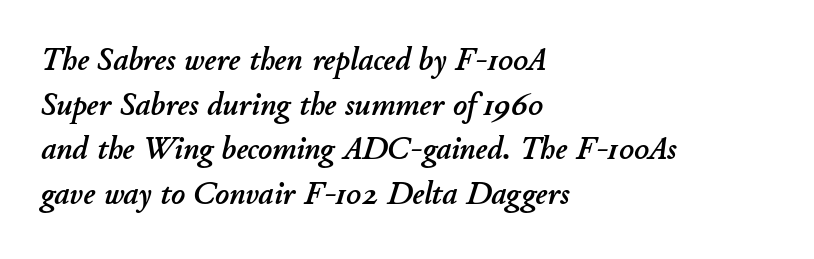
The text block is weighted toward the left margin, trailing off unevenly rightward. Each letter keeps its own natural width here, so spacing adapts to shape. This rendering features lettering with no underline. The lettering tilts uniformly, giving the passage an italic look.
